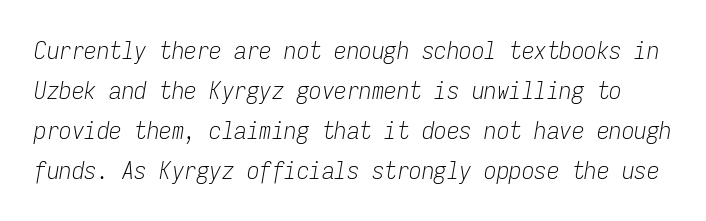
The image shows 25 px text type, italic (leaning right); set normal line spacing (1.6x), normal letter spacing, not underlined.
